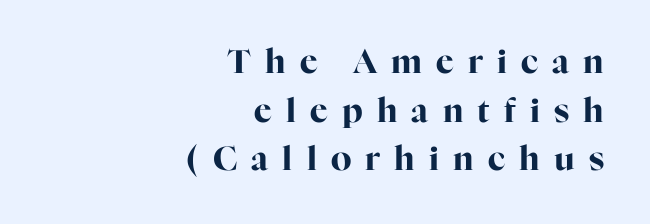
{"serif": "yes", "italic": "no", "bold": "yes", "weight": "bold", "width": "normal", "stroke_contrast": "high", "x_height": "medium", "monospaced": "no", "underline": "no", "align": "right", "line_spacing": "normal", "line_spacing_ratio": 1.47, "letter_spacing": "wide", "letter_spacing_em": 0.43, "glyph_px": 33}
